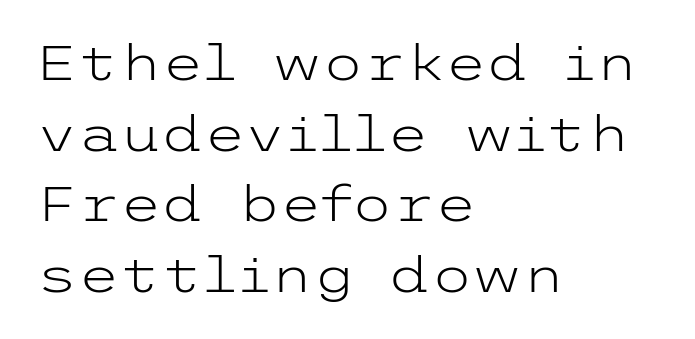
{"serif": "no", "italic": "no", "bold": "no", "weight": "light", "width": "wide", "stroke_contrast": "low", "x_height": "medium", "underline": "no", "align": "left", "line_spacing": "normal", "line_spacing_ratio": 1.47, "letter_spacing": "normal", "letter_spacing_em": 0.0, "glyph_px": 48}
